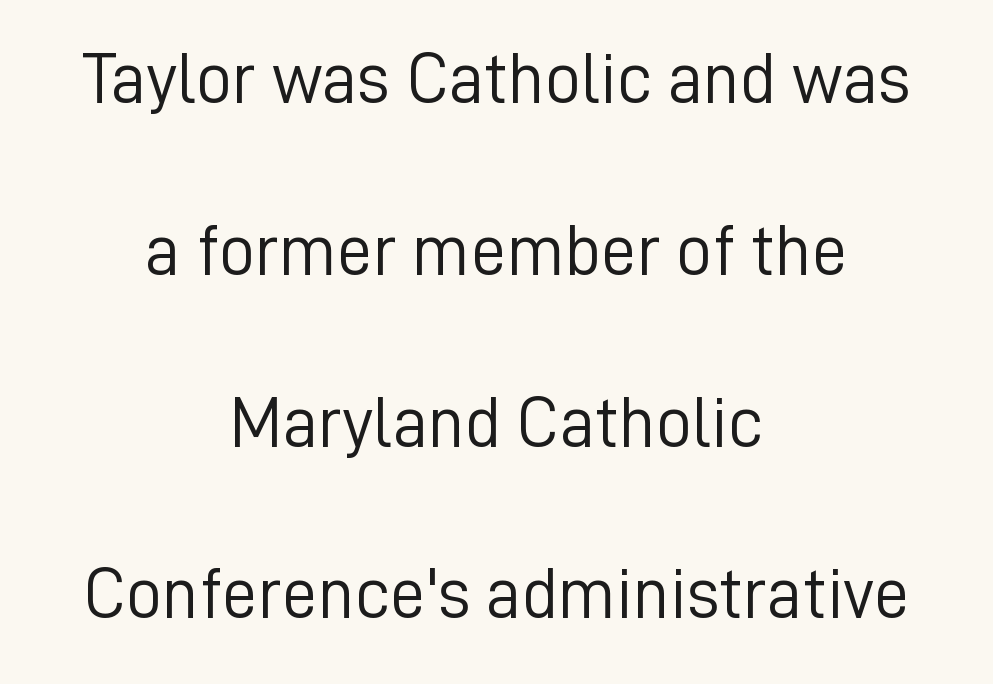
Horizontal alignment here is central, giving a formal, balanced look. Students, observe: this is what heavily led, spacious text looks like. The font family rendered here belongs to the sans-serif group. This rendering features lettering with no underline.
